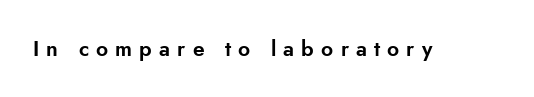
A bare baseline throughout the passage. Is the letter spacing exaggerated? Yes — the characters are pushed far apart. Does the lettering tilt? It doesn't — this is upright.
